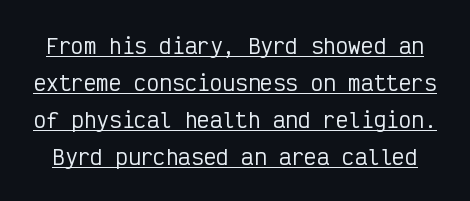
Compared with undecorated copy, this sample adds a rule below the words. Honestly, the letter spacing is just normal — you wouldn't notice it. When letters stand straight like this, we call the style roman or upright.
